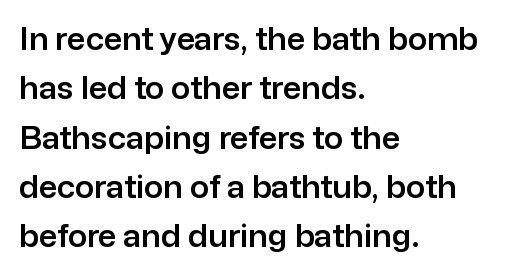
Q: Is the text italic (slanted)? A: No, it is upright.
Q: Is the typeface a serif or a sans-serif typeface? A: Sans-serif.
Q: Is the text underlined? A: No.
Q: How is the paragraph aligned? A: Left-aligned.
Q: Is the spacing between letters normal or unusually wide? A: Normal.
Q: Is the spacing between lines tight, normal or loose? A: Normal.
Q: Width (condensed, normal, or wide)? A: Normal.
Q: Stroke contrast? A: Low.
Q: x-height? A: Medium.
Q: Monospaced? A: No.
